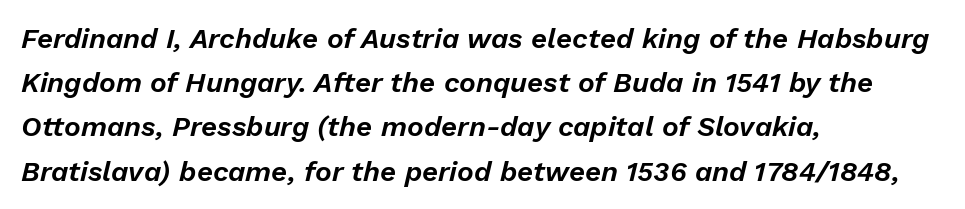
Clear beneath every line of the passage. Every row of glyphs begins at an identical x-position on the left. Think of a printed novel: that variable character pitch is what you see here. An italicized treatment has been applied to the whole sample. This sample keeps an unexceptional amount of space between lines. Tracking here is standard; glyphs follow each other at the usual distance.
